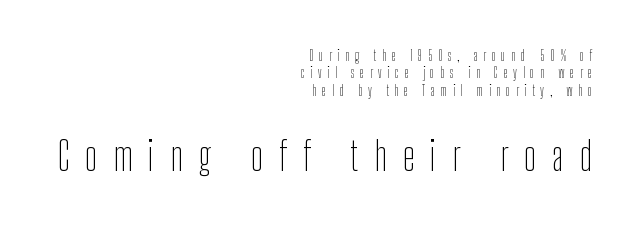
The image shows 40 px thin, condensed sans-serif type, upright; set right-aligned, line spacing 1.24x, unusually wide letter spacing (+0.4 em), not underlined; the second (bottom) block is 2.86x larger; low stroke contrast and a medium x-height.
